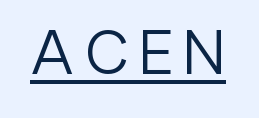
Q: Is the text bold? A: No.
Q: Is the text italic (slanted)? A: No, it is upright.
Q: Is the typeface a serif or a sans-serif typeface? A: Sans-serif.
Q: Is the text underlined? A: Yes.
Q: Width (condensed, normal, or wide)? A: Normal.
Q: Stroke contrast? A: Low.
Q: x-height? A: Medium.
Q: Monospaced? A: No.
